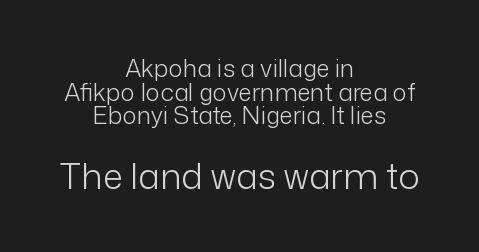
The image shows 36 px light sans-serif type, upright; set centered, tight line spacing (0.98x), normal letter spacing, not underlined; the second (bottom) block is 1.5x larger; low stroke contrast and a medium x-height.
